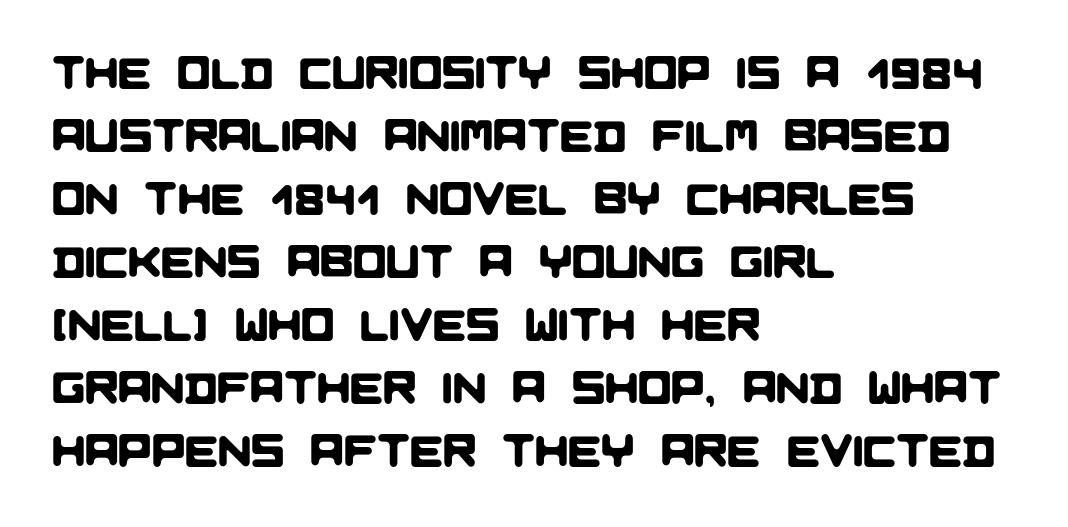
{"serif": "no", "width": "normal", "stroke_contrast": "low", "x_height": "large", "monospaced": "no", "underline": "no", "align": "left", "line_spacing": "normal", "line_spacing_ratio": 1.43, "letter_spacing": "normal", "letter_spacing_em": 0.0, "glyph_px": 44}
